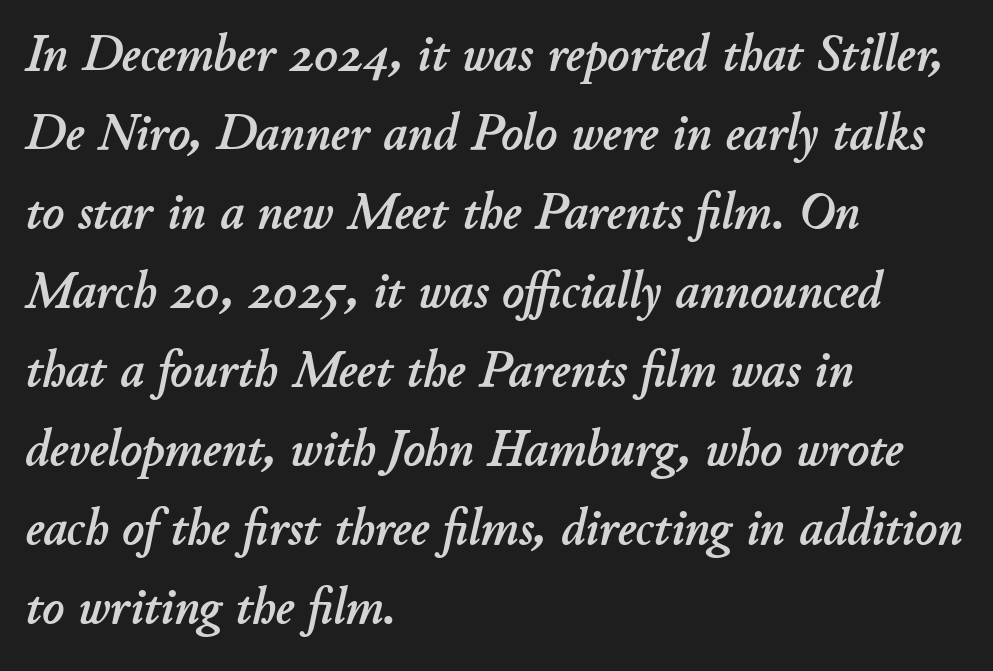
Character widths vary here, with narrow letters taking less room than wide ones. Visually the block forms a straight wall on the left and a jagged coastline on the right. Tracking here is standard; glyphs follow each other at the usual distance. The words here are not underlined. Characters are canted at an angle relative to the baseline's perpendicular.
